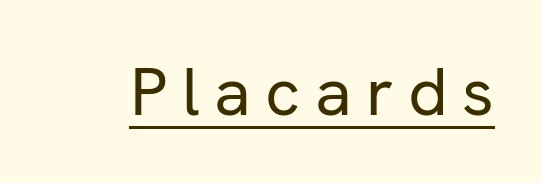
This is underlined copy, the kind a proofreader might mark for attention. Typographically, this falls in the sans-serif category. The lettering stays uniformly vertical, giving the passage a roman look. The line texture is sparse and dotted thanks to wide tracking. Spacing verdict: proportional, widths tailored to each character. Letters have the restrained weight of plain body copy at most.
